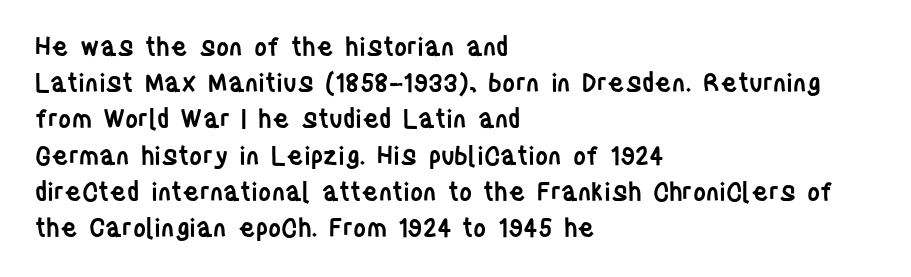
{"italic": "no", "bold": "semi", "underline": "no", "align": "left", "line_spacing": "normal", "line_spacing_ratio": 1.45, "letter_spacing": "normal", "letter_spacing_em": 0.0, "glyph_px": 25}
